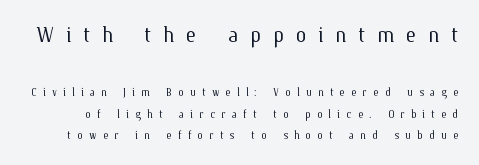
The image shows 27 px text type, upright; set normal line spacing (1.56x), unusually wide letter spacing (+0.44 em), not underlined; the first (top) block is 1.93x larger.
